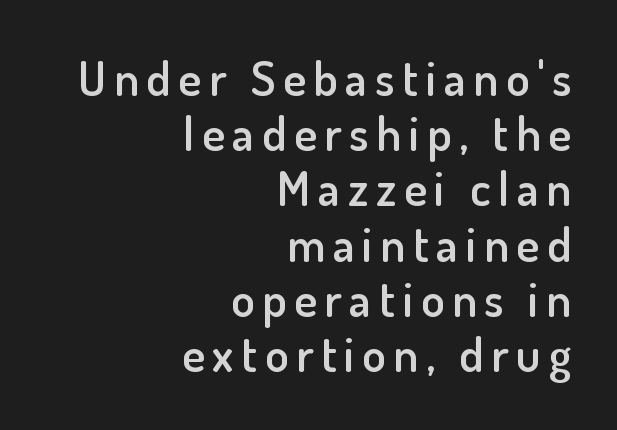
Q: Is the text bold? A: Semi-bold.
Q: Is the text italic (slanted)? A: No, it is upright.
Q: Is the typeface a serif or a sans-serif typeface? A: Sans-serif.
Q: Is the text underlined? A: No.
Q: How is the paragraph aligned? A: Right-aligned.
Q: Is the spacing between lines tight, normal or loose? A: Tight.
Q: Width (condensed, normal, or wide)? A: Normal.
Q: Stroke contrast? A: Low.
Q: x-height? A: Small.
Q: Monospaced? A: No.
